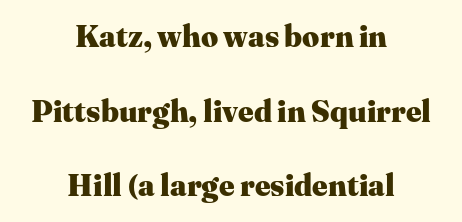
The image shows 30 px heavy serif type, upright; set centered, loose line spacing (2.49x), normal letter spacing, not underlined; medium stroke contrast and a medium x-height.
